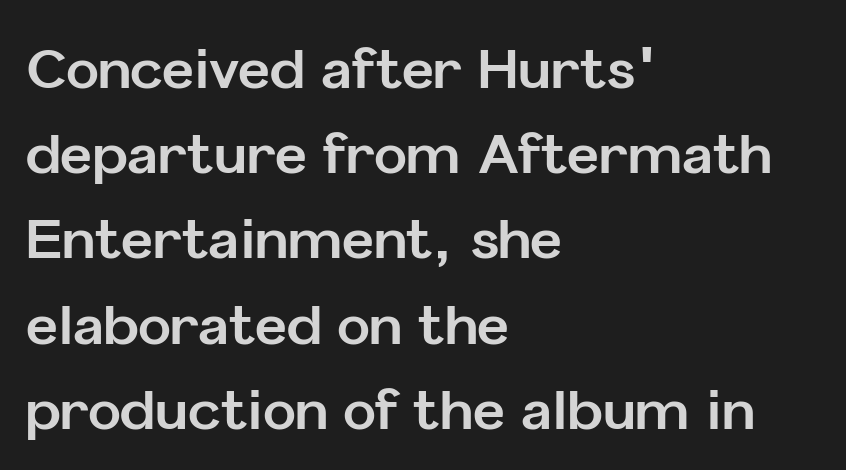
Q: Is the text bold? A: Yes.
Q: Is the text italic (slanted)? A: No, it is upright.
Q: Is the typeface a serif or a sans-serif typeface? A: Sans-serif.
Q: Is the text underlined? A: No.
Q: How is the paragraph aligned? A: Left-aligned.
Q: Is the spacing between letters normal or unusually wide? A: Normal.
Q: Is the spacing between lines tight, normal or loose? A: Normal.
Q: Width (condensed, normal, or wide)? A: Normal.
Q: Stroke contrast? A: Low.
Q: x-height? A: Medium.
Q: Monospaced? A: No.
